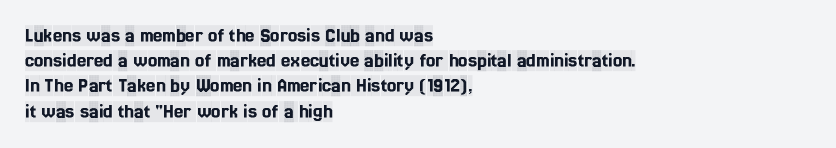
Posture: straight, roman, zero tilt. A clean baseline with only descenders dipping below it. Does the copy run flush right? No — it runs flush left. Tracking value appears to be zero — textbook default spacing.
